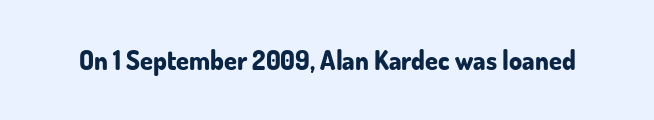
Only glyphs here, with clear space below each row. Rendered with straight, roman letterforms. The glyphs have the mass of a bold cut. Observe the ordinary spacing: letters are neighbours, not strangers.
